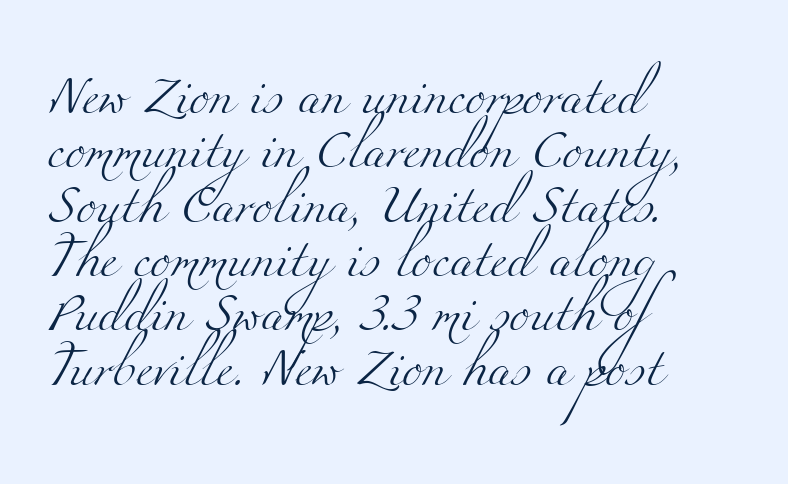
{"bold": "no", "weight": "light", "width": "wide", "stroke_contrast": "medium", "x_height": "small", "monospaced": "no", "underline": "no", "align": "left", "line_spacing": "normal", "line_spacing_ratio": 1.43, "letter_spacing": "normal", "letter_spacing_em": 0.0, "glyph_px": 38}
